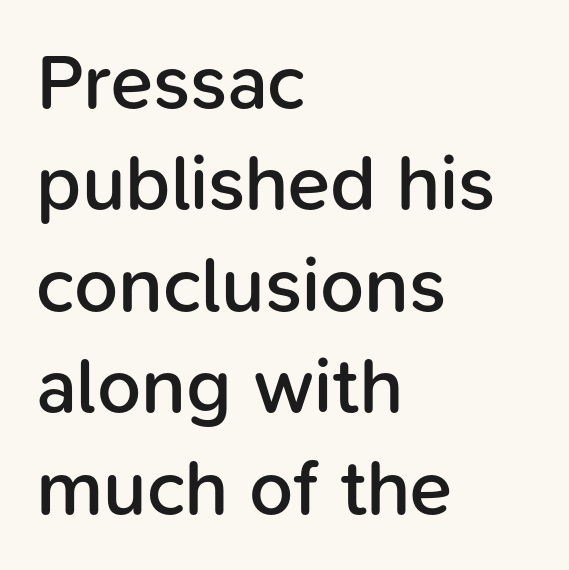
{"serif": "no", "italic": "no", "bold": "semi", "weight": "semibold", "width": "normal", "stroke_contrast": "low", "x_height": "medium", "monospaced": "no", "underline": "no", "align": "left", "line_spacing": "normal", "line_spacing_ratio": 1.3, "letter_spacing": "normal", "letter_spacing_em": 0.0, "glyph_px": 78}
